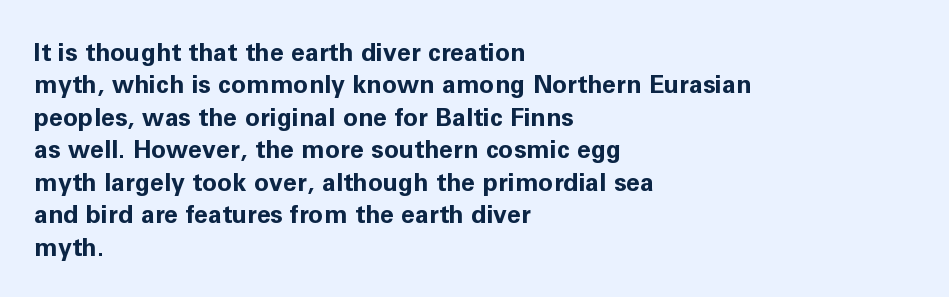
Q: Is the text bold? A: Yes.
Q: Is the text italic (slanted)? A: No, it is upright.
Q: Is the text underlined? A: No.
Q: How is the paragraph aligned? A: Left-aligned.
Q: Is the spacing between letters normal or unusually wide? A: Normal.
Q: Is the spacing between lines tight, normal or loose? A: Normal.
